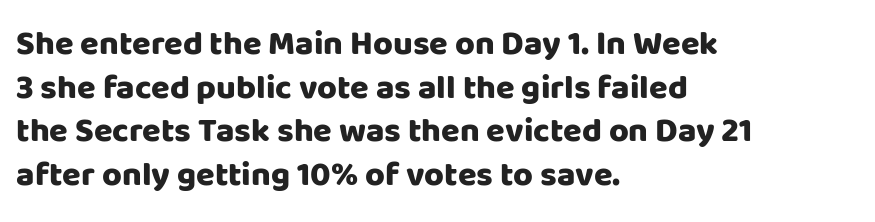
{"serif": "no", "italic": "no", "bold": "yes", "weight": "heavy", "width": "normal", "stroke_contrast": "low", "x_height": "large", "monospaced": "no", "underline": "no", "align": "left", "line_spacing": "normal", "line_spacing_ratio": 1.28, "letter_spacing": "normal", "letter_spacing_em": 0.0, "glyph_px": 34}
